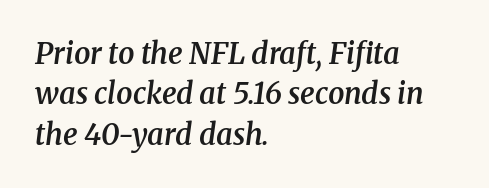
Q: Is the text bold? A: Semi-bold.
Q: Is the text italic (slanted)? A: Yes, it leans right by about 8 degrees.
Q: Is the typeface a serif or a sans-serif typeface? A: Serif.
Q: Is the text underlined? A: No.
Q: How is the paragraph aligned? A: Left-aligned.
Q: Is the spacing between letters normal or unusually wide? A: Normal.
Q: Is the spacing between lines tight, normal or loose? A: Normal.
Q: Width (condensed, normal, or wide)? A: Normal.
Q: Stroke contrast? A: Medium.
Q: x-height? A: Medium.
Q: Monospaced? A: No.
